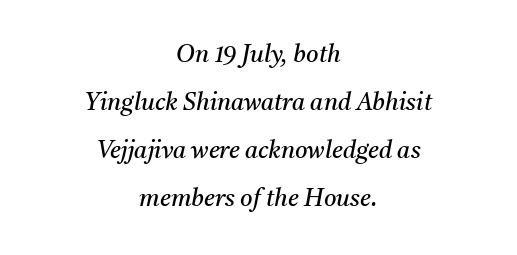
The image shows 24 px text type, italic (leaning right); set centered, loose line spacing (2.0x), normal letter spacing, not underlined.
